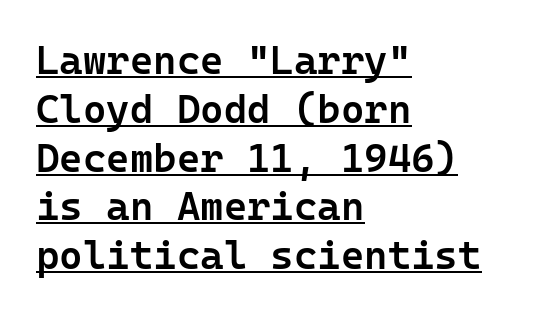
Q: Is the text bold? A: Semi-bold.
Q: Is the text italic (slanted)? A: No, it is upright.
Q: Is the typeface a serif or a sans-serif typeface? A: Sans-serif.
Q: Is the text underlined? A: Yes.
Q: How is the paragraph aligned? A: Left-aligned.
Q: Is the spacing between letters normal or unusually wide? A: Normal.
Q: Width (condensed, normal, or wide)? A: Normal.
Q: Stroke contrast? A: Low.
Q: x-height? A: Medium.
